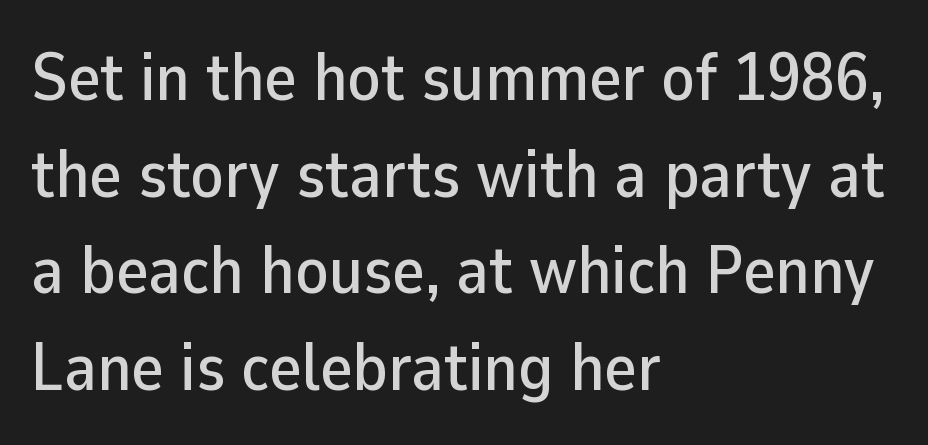
Q: Is the text italic (slanted)? A: No, it is upright.
Q: Is the typeface a serif or a sans-serif typeface? A: Sans-serif.
Q: Is the text underlined? A: No.
Q: How is the paragraph aligned? A: Left-aligned.
Q: Is the spacing between letters normal or unusually wide? A: Normal.
Q: Is the spacing between lines tight, normal or loose? A: Normal.
Q: Width (condensed, normal, or wide)? A: Normal.
Q: Stroke contrast? A: Low.
Q: x-height? A: Medium.
Q: Monospaced? A: No.
